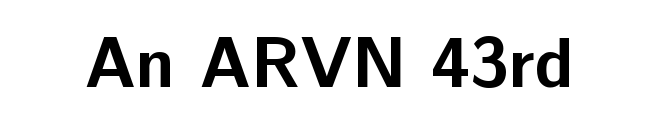
{"serif": "no", "italic": "no", "bold": "yes", "weight": "bold", "width": "normal", "stroke_contrast": "low", "x_height": "medium", "monospaced": "no", "underline": "no", "letter_spacing": "normal", "letter_spacing_em": 0.0, "glyph_px": 71}
